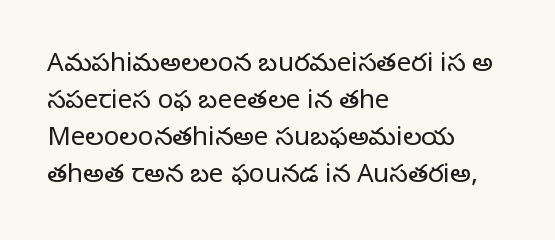
Q: Is the text bold? A: No.
Q: Is the text italic (slanted)? A: No, it is upright.
Q: Is the text underlined? A: No.
Q: How is the paragraph aligned? A: Left-aligned.
Q: Is the spacing between letters normal or unusually wide? A: Normal.
Q: Is the spacing between lines tight, normal or loose? A: Normal.
